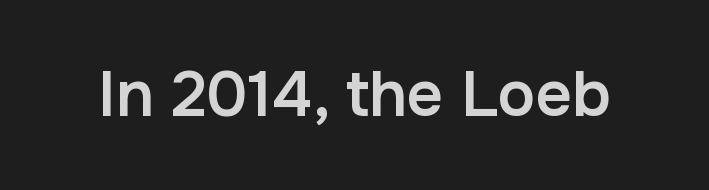
The image shows 63 px semibold sans-serif type, upright; set normal letter spacing, not underlined; low stroke contrast and a medium x-height.
